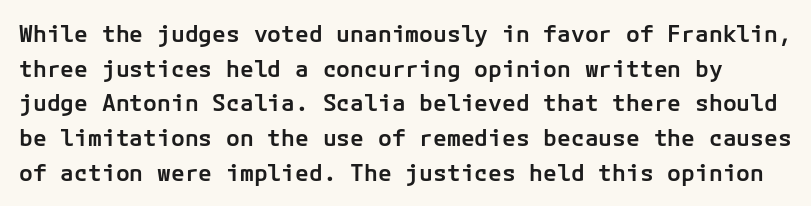
Q: Is the text bold? A: Semi-bold.
Q: Is the text italic (slanted)? A: No, it is upright.
Q: Is the text underlined? A: No.
Q: Is the spacing between letters normal or unusually wide? A: Normal.
Q: Is the spacing between lines tight, normal or loose? A: Normal.
